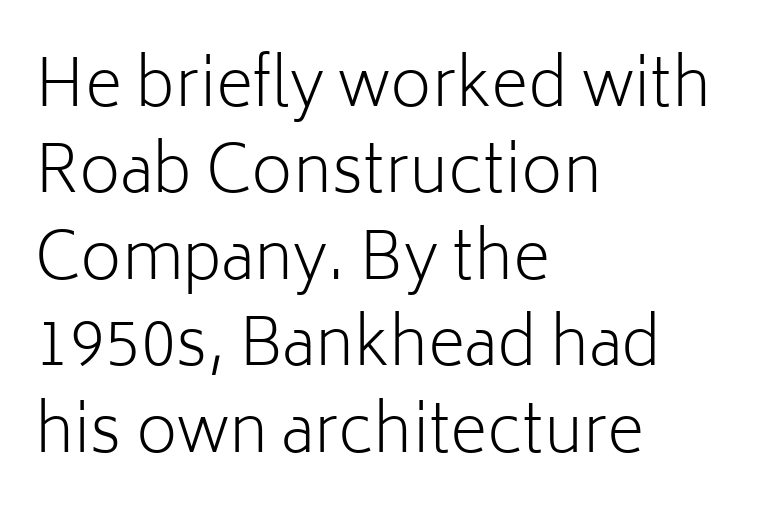
Q: Is the text bold? A: No.
Q: Is the text italic (slanted)? A: No, it is upright.
Q: Is the typeface a serif or a sans-serif typeface? A: Sans-serif.
Q: Is the text underlined? A: No.
Q: How is the paragraph aligned? A: Left-aligned.
Q: Is the spacing between letters normal or unusually wide? A: Normal.
Q: Is the spacing between lines tight, normal or loose? A: Normal.
Q: Width (condensed, normal, or wide)? A: Normal.
Q: Stroke contrast? A: Low.
Q: x-height? A: Medium.
Q: Monospaced? A: No.
